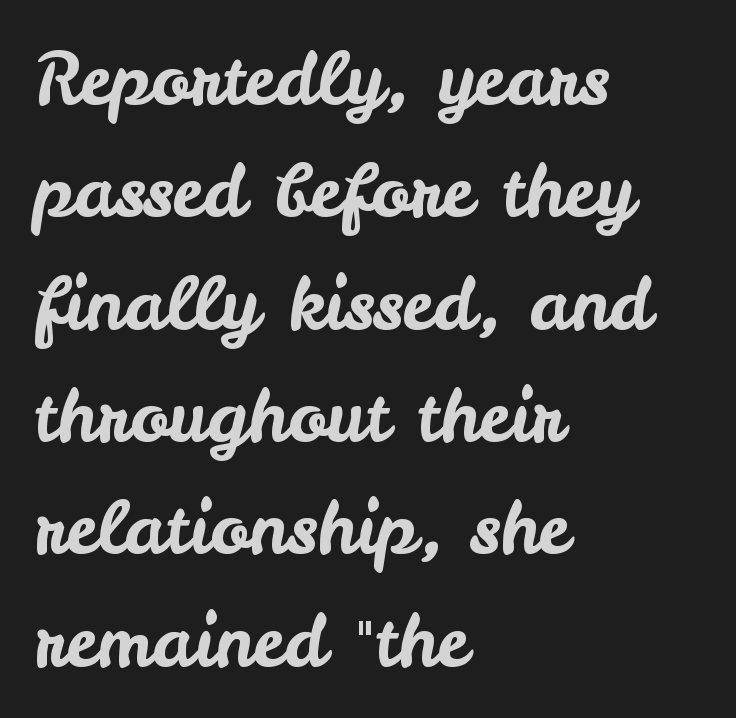
{"serif": "no", "width": "normal", "stroke_contrast": "low", "x_height": "small", "monospaced": "no", "underline": "no", "align": "left", "line_spacing": "normal", "line_spacing_ratio": 1.56, "letter_spacing": "normal", "letter_spacing_em": 0.0, "glyph_px": 72}
